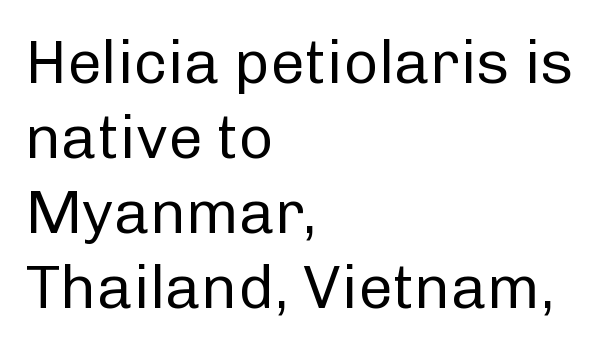
The image shows 61 px regular-weight sans-serif type, upright; set left-aligned, line spacing 1.23x, normal letter spacing, not underlined; low stroke contrast and a medium x-height.
